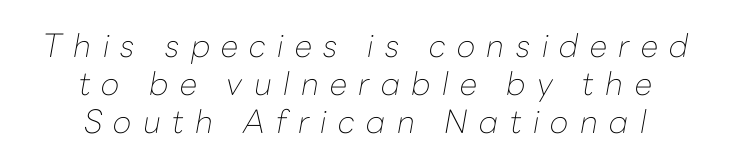
The image shows 32 px thin type, italic (leaning right); set centered, line spacing 1.19x, unusually wide letter spacing (+0.35 em), not underlined; low stroke contrast and a medium x-height.
